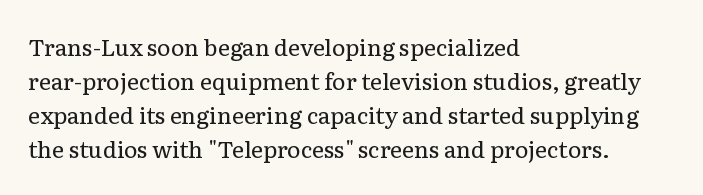
The image shows 23 px text type, upright; set left-aligned, normal line spacing (1.48x), normal letter spacing, not underlined.
